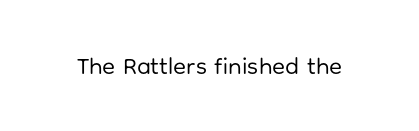
Q: Is the text bold? A: No.
Q: Is the text italic (slanted)? A: No, it is upright.
Q: Is the text underlined? A: No.
Q: Is the spacing between letters normal or unusually wide? A: Normal.
